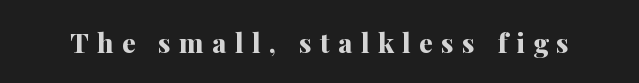
The image shows 27 px bold type, upright; set unusually wide letter spacing (+0.31 em), not underlined.
